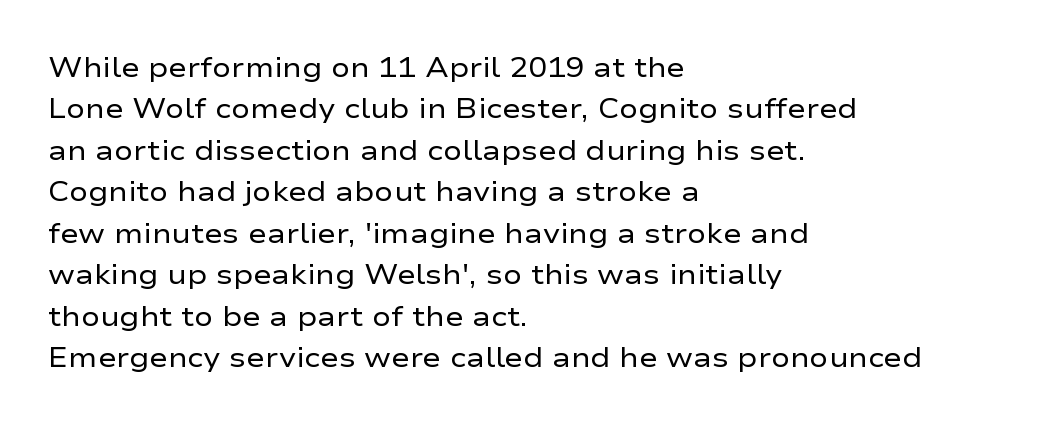
Whoever set this chose a conventional vertical rhythm. A typesetter would call this proportional, since set widths differ per character. A typesetter would call this zero additional tracking. The strokes carry an ordinary text weight at most.
